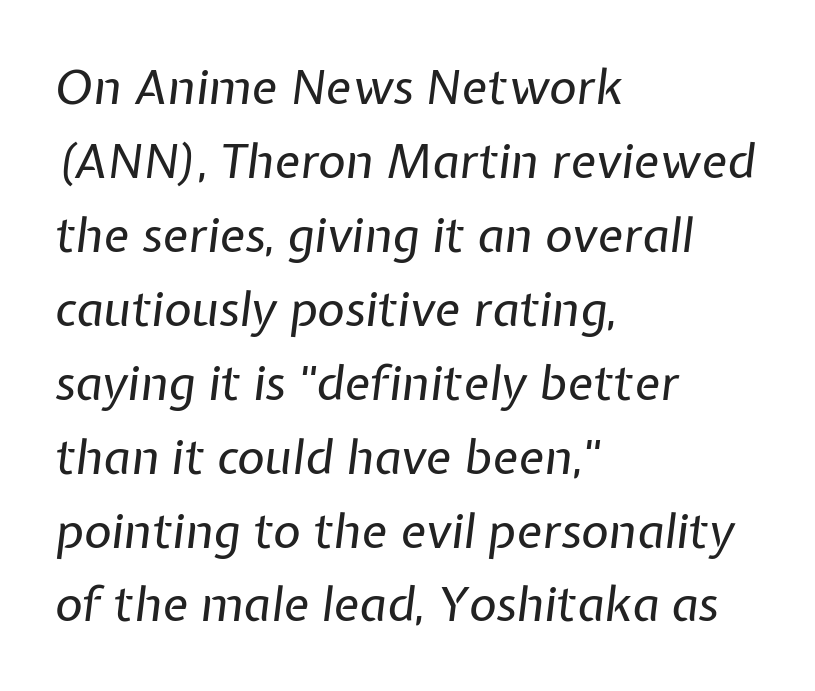
Q: Is the text bold? A: No.
Q: Is the text italic (slanted)? A: Yes, it leans right by about 7 degrees.
Q: Is the text underlined? A: No.
Q: How is the paragraph aligned? A: Left-aligned.
Q: Is the spacing between letters normal or unusually wide? A: Normal.
Q: Is the spacing between lines tight, normal or loose? A: Normal.
Q: Width (condensed, normal, or wide)? A: Normal.
Q: Stroke contrast? A: Low.
Q: x-height? A: Medium.
Q: Monospaced? A: No.
